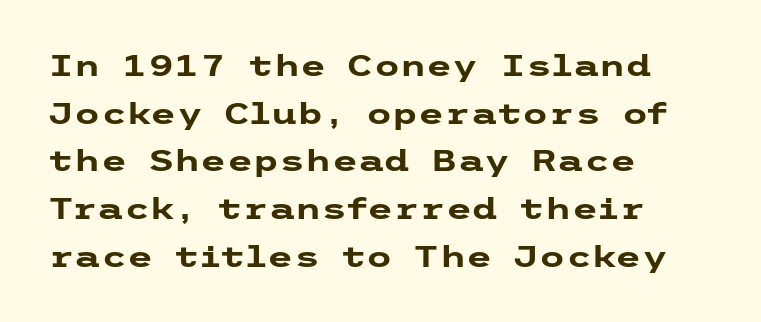
Underlining? Definitely not there. Caption: multi-line text, flush left, ragged right. Note: no serifs on the glyphs. Honestly, the row spacing looks completely unremarkable. Rendered with straight, roman letterforms.
